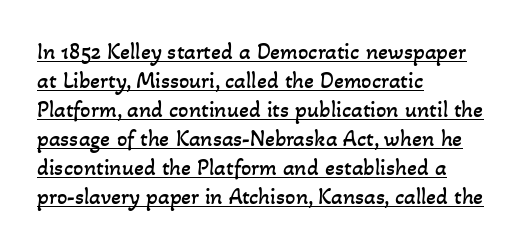
The image shows 23 px text type; set left-aligned, normal line spacing (1.26x), normal letter spacing, underlined.
